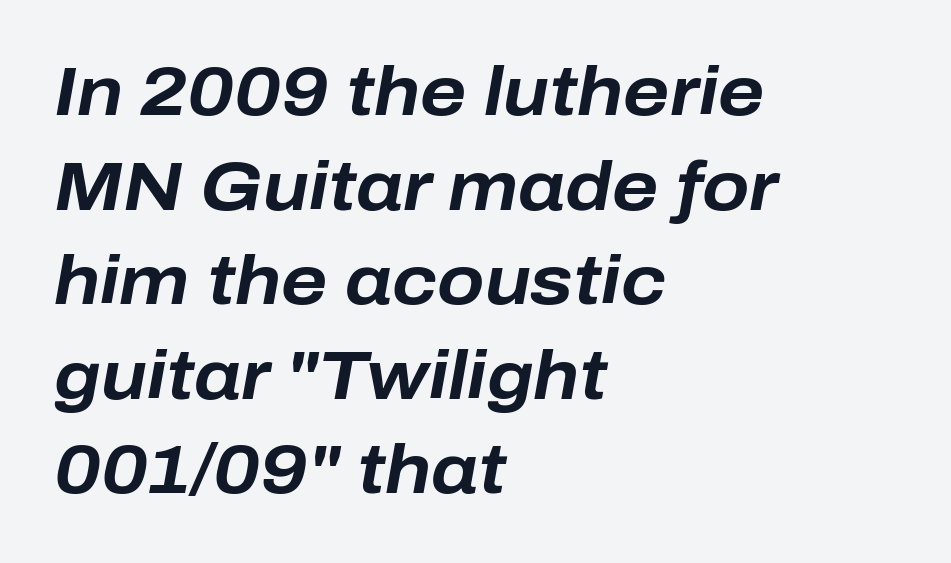
The image shows 69 px bold type, italic (leaning right); set left-aligned, normal line spacing (1.37x), normal letter spacing, not underlined; low stroke contrast and a medium x-height.
